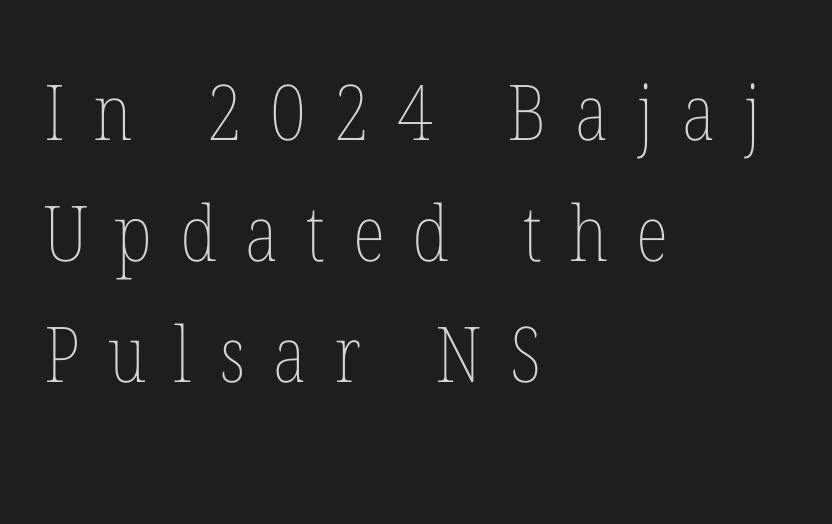
{"italic": "no", "bold": "no", "weight": "thin", "width": "condensed", "stroke_contrast": "low", "x_height": "medium", "monospaced": "no", "underline": "no", "align": "left", "line_spacing": "normal", "line_spacing_ratio": 1.57, "letter_spacing": "wide", "letter_spacing_em": 0.36, "glyph_px": 77}
